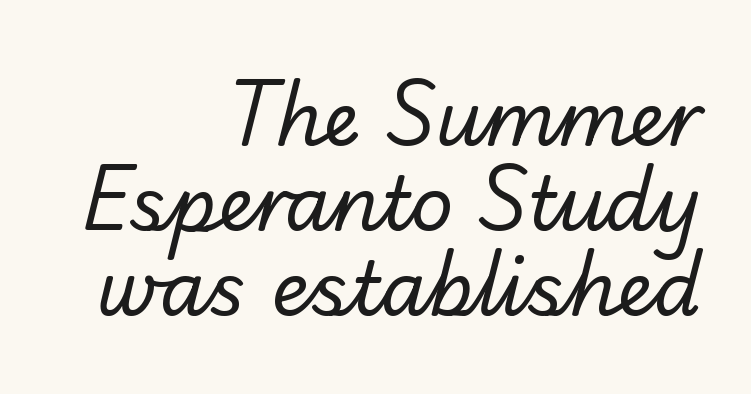
Q: Is the text bold? A: No.
Q: Is the typeface a serif or a sans-serif typeface? A: Sans-serif.
Q: Is the text underlined? A: No.
Q: How is the paragraph aligned? A: Right-aligned.
Q: Is the spacing between letters normal or unusually wide? A: Normal.
Q: Is the spacing between lines tight, normal or loose? A: Tight.
Q: Width (condensed, normal, or wide)? A: Normal.
Q: Stroke contrast? A: Low.
Q: x-height? A: Small.
Q: Monospaced? A: No.
